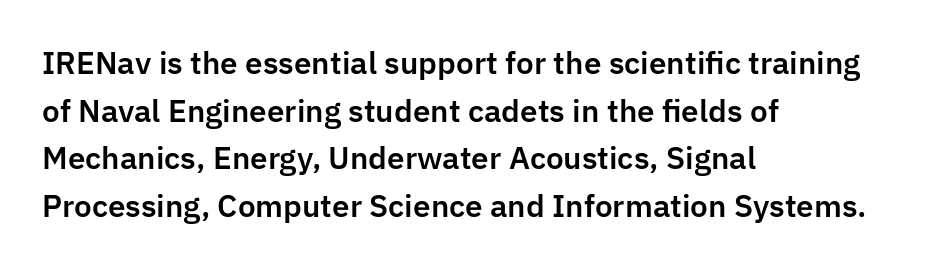
The image shows 30 px sans-serif type, upright; set left-aligned, normal line spacing (1.59x), normal letter spacing, not underlined; low stroke contrast and a medium x-height.
